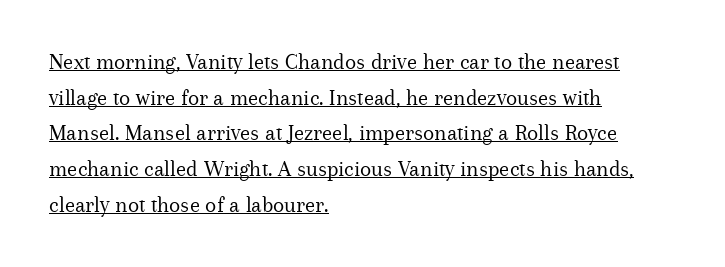
The image shows 23 px text type, upright; set left-aligned, normal line spacing (1.55x), normal letter spacing, underlined.
